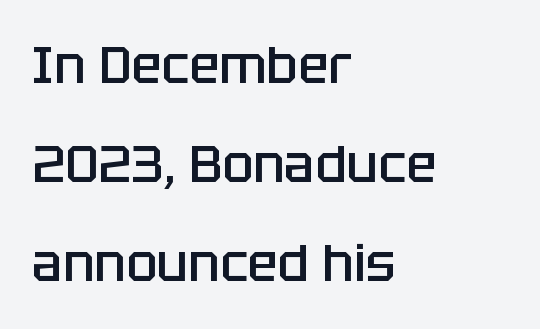
Q: Is the text bold? A: Semi-bold.
Q: Is the text italic (slanted)? A: No, it is upright.
Q: Is the typeface a serif or a sans-serif typeface? A: Sans-serif.
Q: Is the text underlined? A: No.
Q: How is the paragraph aligned? A: Left-aligned.
Q: Is the spacing between letters normal or unusually wide? A: Normal.
Q: Is the spacing between lines tight, normal or loose? A: Loose.
Q: Width (condensed, normal, or wide)? A: Normal.
Q: Stroke contrast? A: Low.
Q: x-height? A: Large.
Q: Monospaced? A: No.
